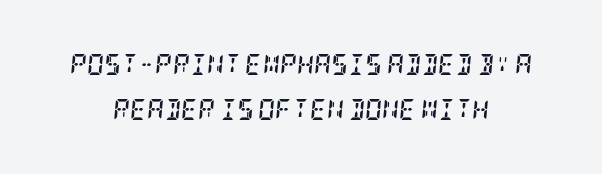
The image shows 21 px bold type, italic (leaning right); set centered, loose line spacing (2.12x), normal letter spacing, not underlined.
